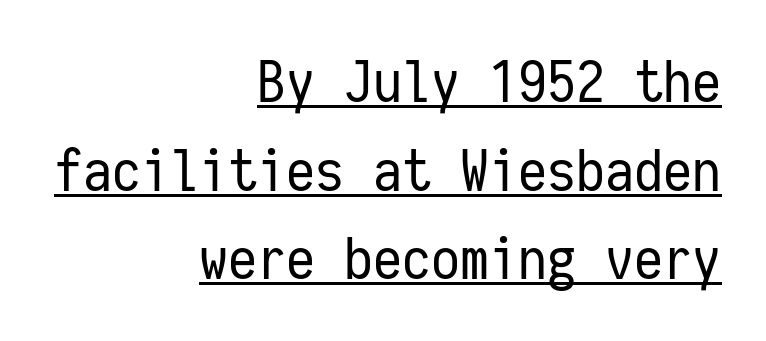
{"serif": "no", "italic": "no", "bold": "no", "weight": "regular", "width": "condensed", "stroke_contrast": "low", "x_height": "medium", "monospaced": "yes", "underline": "yes", "align": "right", "line_spacing": "normal", "line_spacing_ratio": 1.53, "letter_spacing": "normal", "letter_spacing_em": 0.0, "glyph_px": 58}
